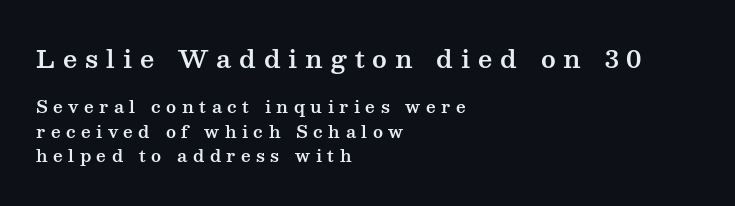
Q: Is the text italic (slanted)? A: No, it is upright.
Q: Is the text underlined? A: No.
Q: How is the paragraph aligned? A: Left-aligned.
Q: Is the spacing between letters normal or unusually wide? A: Unusually wide.
Q: Is the spacing between lines tight, normal or loose? A: Normal.
Q: Which block of text is set in a larger size, the first (top) or the second (bottom)? A: The first (top) one.
